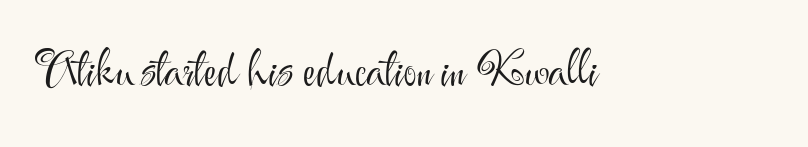
Q: Is the text bold? A: No.
Q: Is the typeface a serif or a sans-serif typeface? A: Sans-serif.
Q: Is the text underlined? A: No.
Q: Is the spacing between letters normal or unusually wide? A: Normal.
Q: Width (condensed, normal, or wide)? A: Normal.
Q: Stroke contrast? A: Medium.
Q: x-height? A: Small.
Q: Monospaced? A: No.
